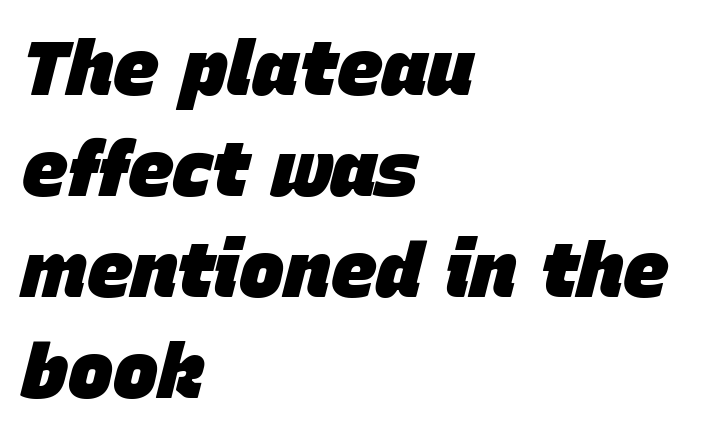
The image shows 76 px heavy type, italic (leaning right); set left-aligned, normal line spacing (1.33x), normal letter spacing, not underlined; low stroke contrast and a large x-height.
